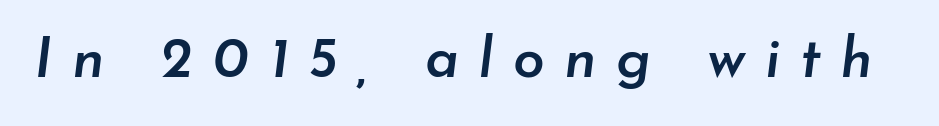
Q: Is the text bold? A: Semi-bold.
Q: Is the text italic (slanted)? A: Yes, it leans right by about 7 degrees.
Q: Is the text underlined? A: No.
Q: Is the spacing between letters normal or unusually wide? A: Unusually wide.
Q: Width (condensed, normal, or wide)? A: Normal.
Q: Stroke contrast? A: Low.
Q: x-height? A: Small.
Q: Monospaced? A: No.
